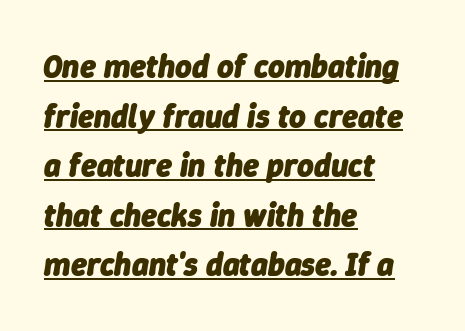
The image shows 32 px heavy type, italic (leaning right); set left-aligned, normal line spacing (1.55x), normal letter spacing, underlined; low stroke contrast and a medium x-height.
